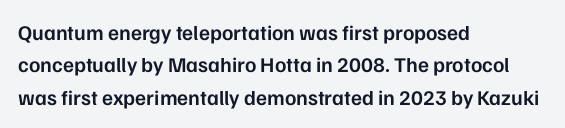
The image shows 21 px text type, upright; set left-aligned, normal line spacing (1.54x), normal letter spacing, not underlined.
